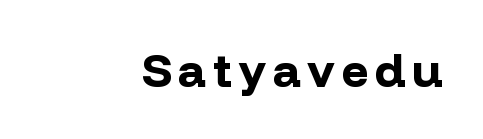
{"serif": "no", "italic": "no", "bold": "yes", "weight": "bold", "width": "normal", "stroke_contrast": "low", "x_height": "medium", "monospaced": "no", "underline": "no", "align": "right", "glyph_px": 47}
